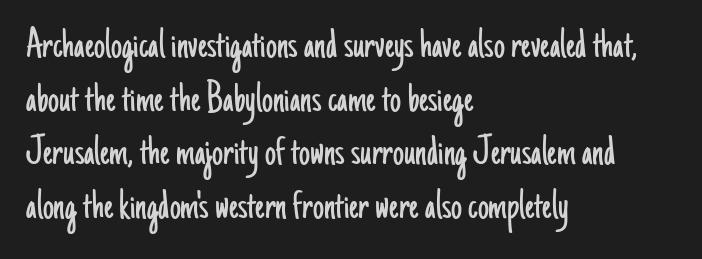
The image shows 44 px light, condensed sans-serif type, upright; set left-aligned, line spacing 1.22x, normal letter spacing, not underlined; low stroke contrast and a small x-height.
